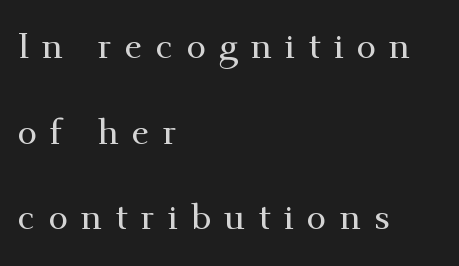
{"serif": "yes", "italic": "no", "width": "normal", "stroke_contrast": "medium", "x_height": "small", "monospaced": "no", "underline": "no", "align": "left", "line_spacing": "loose", "line_spacing_ratio": 2.38, "letter_spacing": "wide", "letter_spacing_em": 0.36, "glyph_px": 36}
